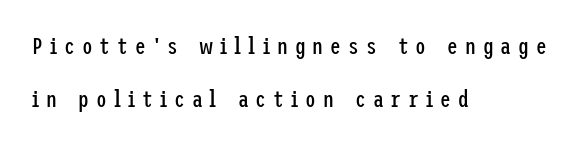
Q: Is the text bold? A: No.
Q: Is the text italic (slanted)? A: No, it is upright.
Q: Is the text underlined? A: No.
Q: How is the paragraph aligned? A: Left-aligned.
Q: Is the spacing between letters normal or unusually wide? A: Unusually wide.
Q: Is the spacing between lines tight, normal or loose? A: Loose.
